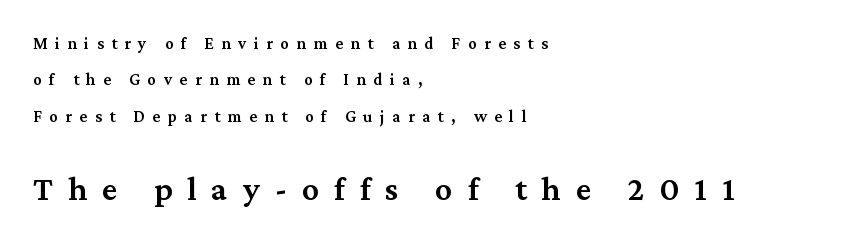
Regarding leading, the lines here are spaced well apart. The letters are semibold — heavier than regular but short of a full bold. Size contrast runs from small at the top to large at the bottom. In CSS terms this would be text-align: left. Short note: letters widely spaced. Tall strokes in this sample are plumb rather than angled.
